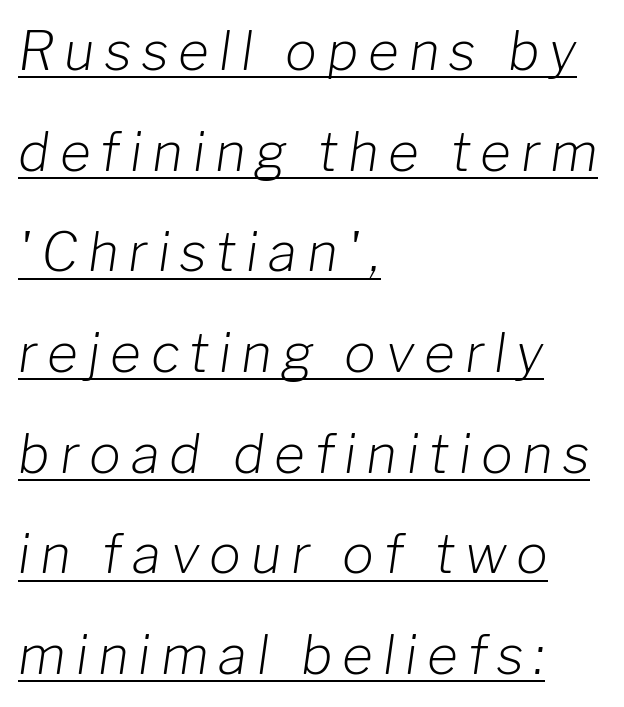
Q: Is the text bold? A: No.
Q: Is the text italic (slanted)? A: Yes, it leans right by about 8 degrees.
Q: Is the text underlined? A: Yes.
Q: How is the paragraph aligned? A: Left-aligned.
Q: Is the spacing between lines tight, normal or loose? A: Loose.
Q: Width (condensed, normal, or wide)? A: Normal.
Q: Stroke contrast? A: Low.
Q: x-height? A: Medium.
Q: Monospaced? A: No.
